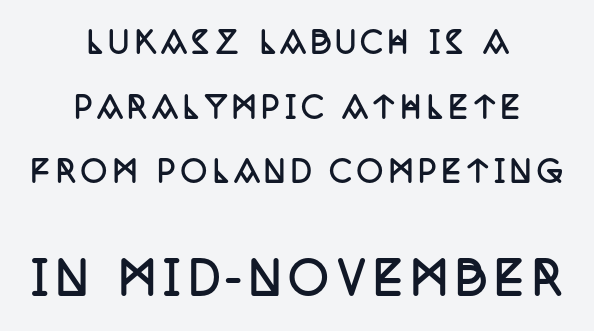
The image shows 44 px semibold, condensed serif type, upright; set centered, loose line spacing (2.23x), not underlined; the second (bottom) block is 1.52x larger; low stroke contrast and a large x-height.
